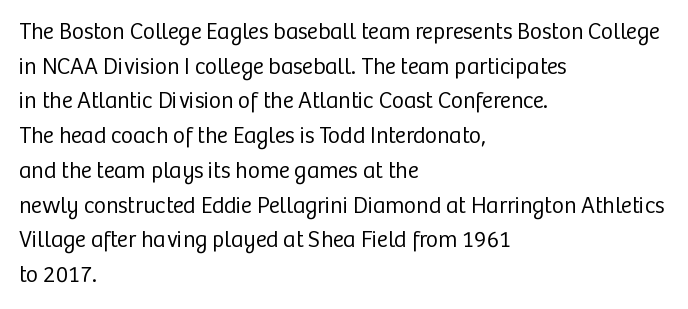
Vertical strokes here are truly vertical. Is the block centered? No — it sits flush against the left margin. Standard letterfit; no display-style spreading of the glyphs. This is not heavy type; no bold has been used.
